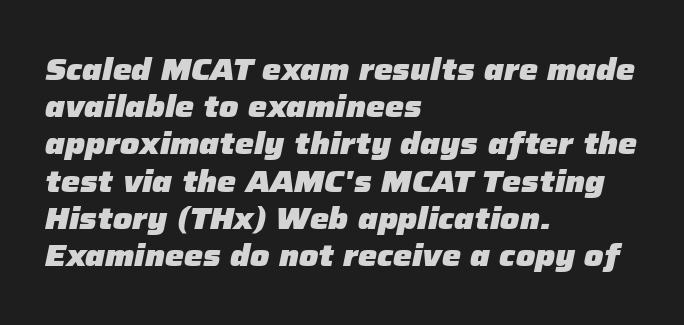
{"italic": "yes", "lean": "right", "slant_degrees": 12, "bold": "yes", "weight": "heavy", "width": "normal", "stroke_contrast": "low", "x_height": "medium", "monospaced": "no", "underline": "no", "align": "left", "line_spacing_ratio": 1.24, "letter_spacing": "normal", "letter_spacing_em": 0.0, "glyph_px": 30}
